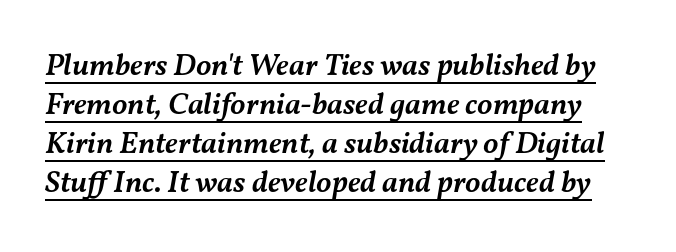
A typesetter would mark this as italic. Set as a demibold, roughly 600 on the weight scale. Nothing unusual about the tracking: characters are spaced as the font intends. The lines sit at an ordinary, default distance from one another. Each letter keeps its own natural width here, so spacing adapts to shape. The rendering uses the underline text-decoration.
